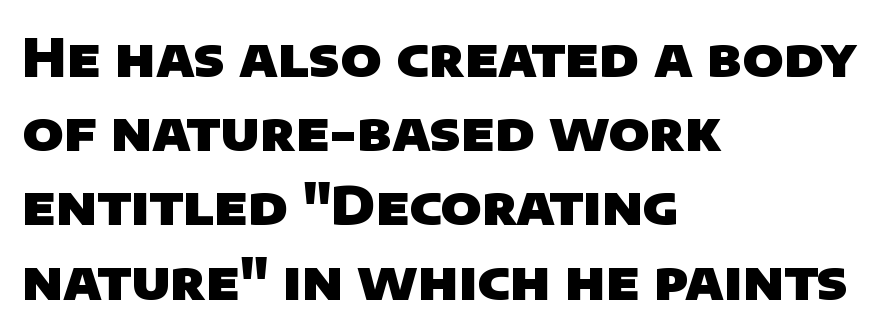
The image shows 53 px heavy sans-serif type; set left-aligned, normal line spacing (1.4x), normal letter spacing, not underlined; low stroke contrast and a large x-height.
